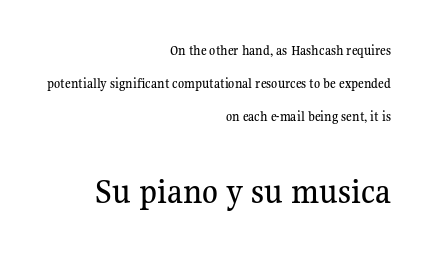
The image shows 36 px serif type, upright; set right-aligned, loose line spacing (2.36x), normal letter spacing, not underlined; the second (bottom) block is 2.57x larger; medium stroke contrast and a medium x-height.
